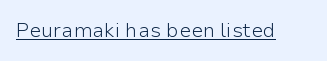
The image shows 20 px text type, upright; set normal letter spacing, underlined.
